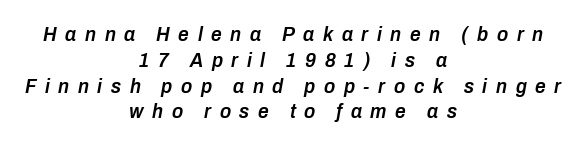
The string is rendered with underlining switched off. If you drew a line through each stem, it would be angled. In CSS terms this would be text-align: center. The strokes are fattened partway — semibold, not bold. Observe the wide spacing: letters keep a clear distance from each other.
